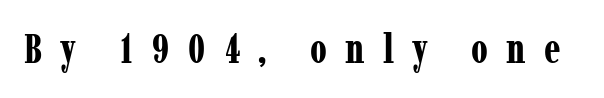
Q: Is the text bold? A: Yes.
Q: Is the text italic (slanted)? A: No, it is upright.
Q: Is the typeface a serif or a sans-serif typeface? A: Serif.
Q: Is the text underlined? A: No.
Q: Is the spacing between letters normal or unusually wide? A: Unusually wide.
Q: Width (condensed, normal, or wide)? A: Condensed.
Q: Stroke contrast? A: Low.
Q: x-height? A: Medium.
Q: Monospaced? A: No.
